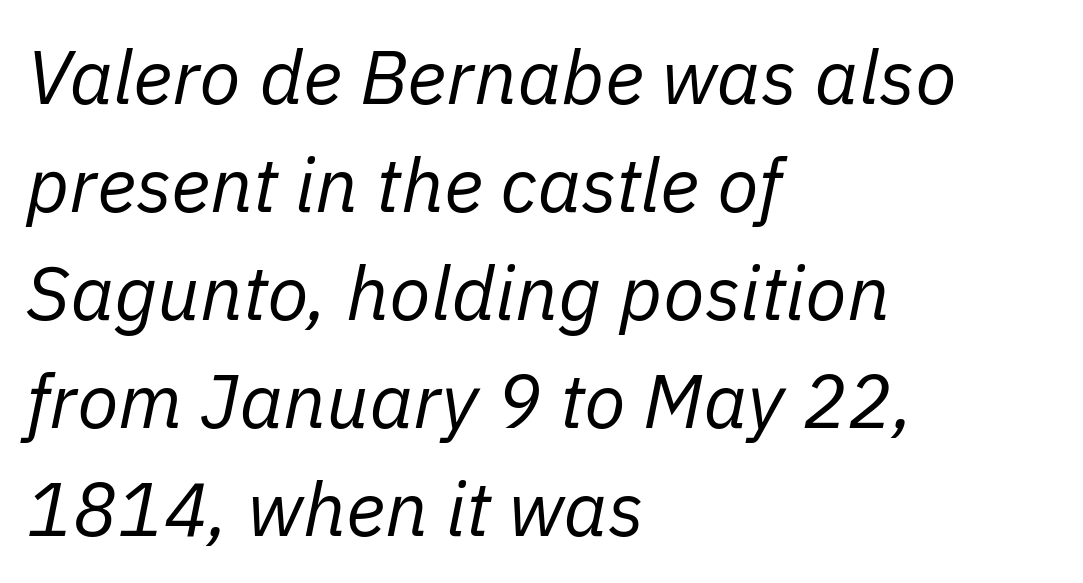
{"italic": "yes", "lean": "right", "slant_degrees": 11, "bold": "no", "weight": "regular", "width": "normal", "stroke_contrast": "low", "x_height": "medium", "monospaced": "no", "underline": "no", "align": "left", "line_spacing": "normal", "line_spacing_ratio": 1.42, "letter_spacing": "normal", "letter_spacing_em": 0.0, "glyph_px": 76}
